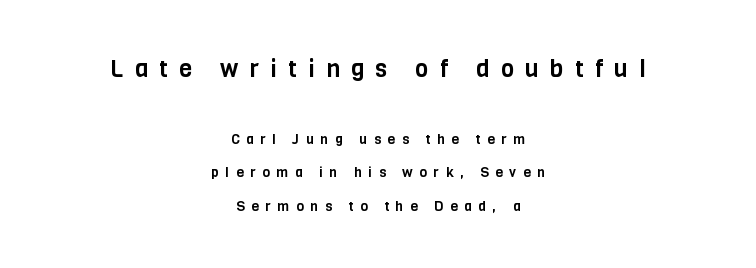
Successive baselines arrive slowly, with a big drop between each. The specimen reads as upright at a glance. The gap between lines stays unmarked. The lines are quadded center. Which of the two is more prominent by size? The first, at the top. Here the glyphs are tracked loosely, breaking word shapes into spaced letters.
